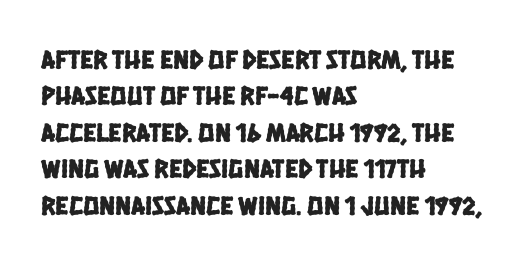
The text block is weighted toward the left margin, trailing off unevenly rightward. Short note: letters normally spaced. Only glyphs here, with clear space below each row. Summary of vertical rhythm: regular, with standard interline spacing.
